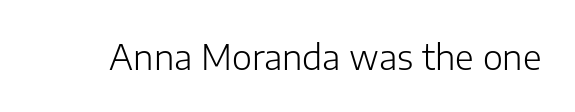
Letters have the restrained weight of plain body copy at most. This sample uses an upright cut, with every glyph sitting square on the baseline. Default kerning and tracking; the words read as compact shapes. The gap between lines stays unmarked.
